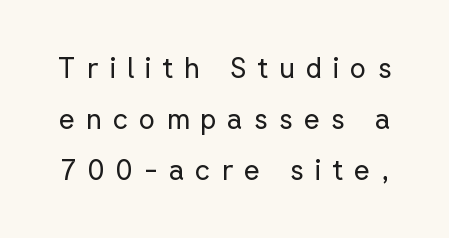
{"serif": "no", "italic": "no", "bold": "no", "weight": "regular", "width": "normal", "stroke_contrast": "low", "x_height": "medium", "monospaced": "no", "underline": "no", "line_spacing_ratio": 1.82, "letter_spacing": "wide", "letter_spacing_em": 0.39, "glyph_px": 28}
